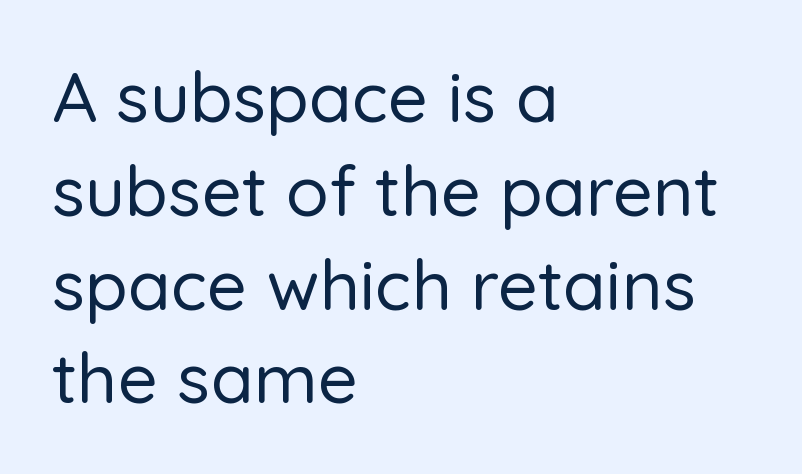
These lines stack with their left ends in a neat column. The space beneath each line is pristine and unruled. Italic: no, the glyphs are upright roman. Letter spacing: default.
